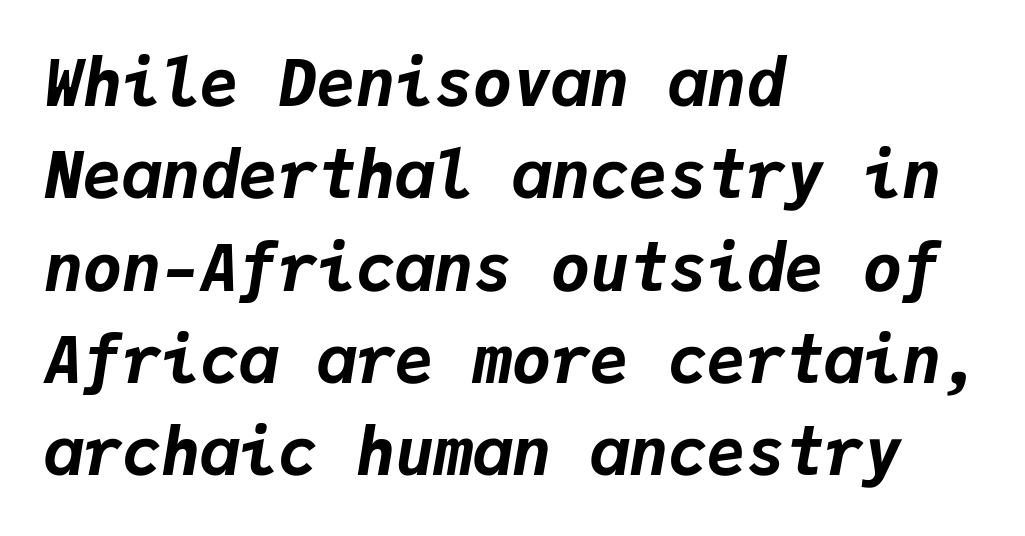
The image shows 65 px bold type, italic (leaning right), monospaced; set left-aligned, normal line spacing (1.42x), normal letter spacing, not underlined; low stroke contrast and a medium x-height.
